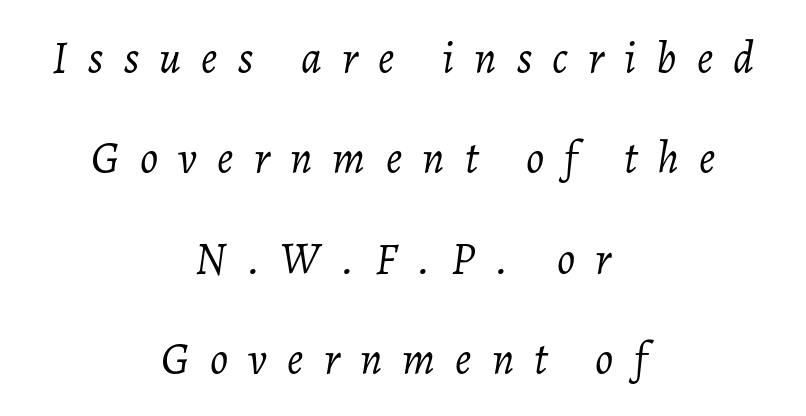
The image shows 45 px light type, italic (leaning right); set centered, loose line spacing (2.23x), unusually wide letter spacing (+0.45 em), not underlined; low stroke contrast and a medium x-height.
